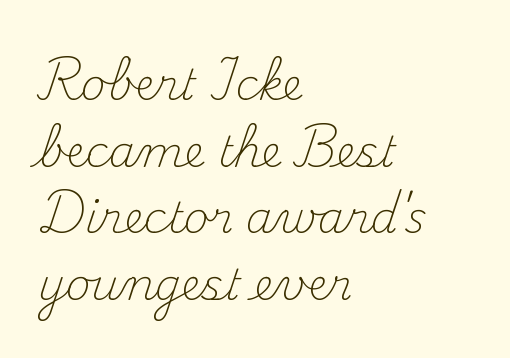
Q: Is the text bold? A: No.
Q: Is the text italic (slanted)? A: Yes.
Q: Is the typeface a serif or a sans-serif typeface? A: Serif.
Q: Is the text underlined? A: No.
Q: How is the paragraph aligned? A: Left-aligned.
Q: Is the spacing between letters normal or unusually wide? A: Normal.
Q: Is the spacing between lines tight, normal or loose? A: Normal.
Q: Width (condensed, normal, or wide)? A: Normal.
Q: Stroke contrast? A: Medium.
Q: x-height? A: Small.
Q: Monospaced? A: No.
